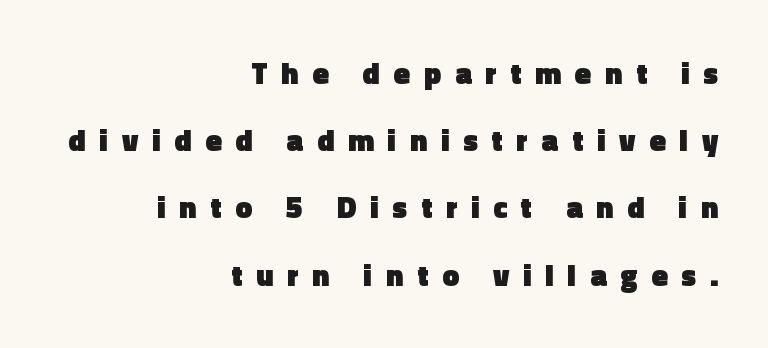
Posture: upright roman. The letters advance in unequal steps, a hallmark of proportional type. This rendering uses right alignment, leaving the left contour irregular. Bold? Absolutely — the strokes are thick and heavy. Typographically, this falls in the sans-serif category.
